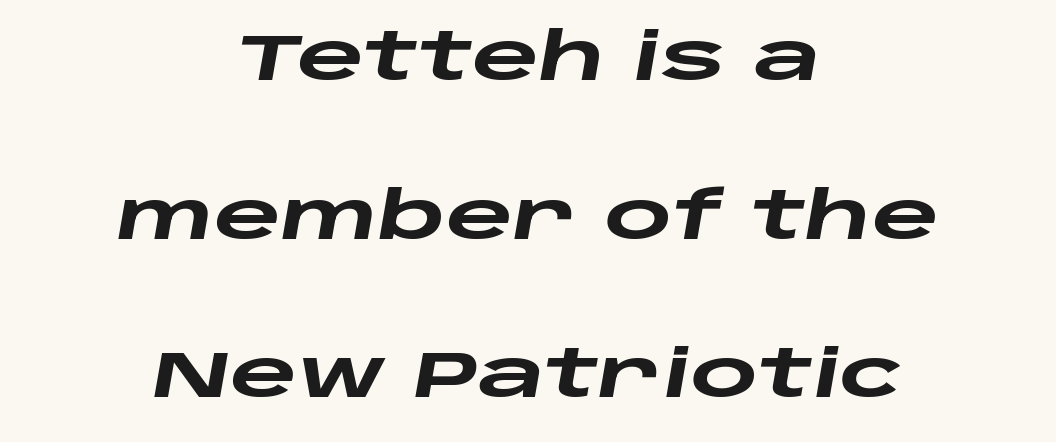
{"italic": "yes", "lean": "right", "slant_degrees": 10, "bold": "yes", "weight": "heavy", "width": "wide", "stroke_contrast": "low", "x_height": "large", "monospaced": "no", "underline": "no", "align": "center", "line_spacing": "loose", "line_spacing_ratio": 2.44, "letter_spacing": "normal", "letter_spacing_em": 0.0, "glyph_px": 65}
